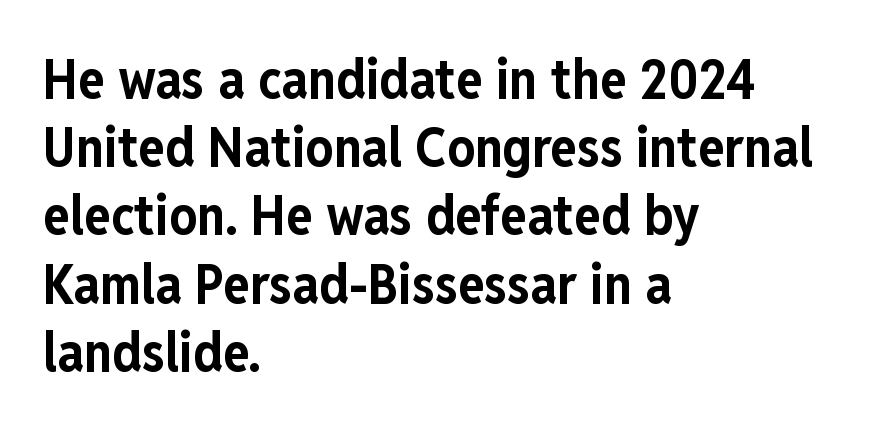
{"serif": "no", "italic": "no", "bold": "yes", "weight": "bold", "width": "condensed", "stroke_contrast": "low", "x_height": "medium", "monospaced": "no", "underline": "no", "align": "left", "line_spacing_ratio": 1.24, "letter_spacing": "normal", "letter_spacing_em": 0.0, "glyph_px": 55}
